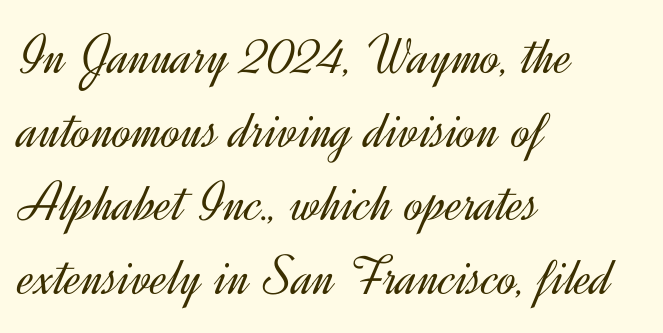
{"serif": "no", "bold": "no", "weight": "light", "width": "normal", "x_height": "small", "monospaced": "no", "underline": "no", "align": "left", "line_spacing": "normal", "line_spacing_ratio": 1.29, "letter_spacing": "normal", "letter_spacing_em": 0.0, "glyph_px": 57}
